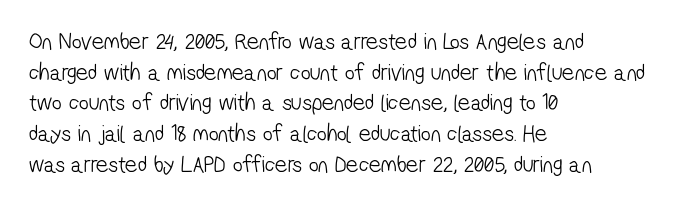
{"bold": "no", "underline": "no", "align": "left", "line_spacing": "normal", "line_spacing_ratio": 1.28, "letter_spacing": "normal", "letter_spacing_em": 0.0, "glyph_px": 24}
